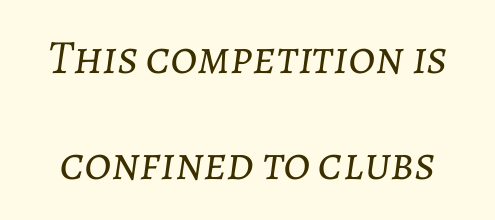
Q: Is the text bold? A: No.
Q: Is the text italic (slanted)? A: Yes, it leans right by about 7 degrees.
Q: Is the text underlined? A: No.
Q: Is the spacing between letters normal or unusually wide? A: Normal.
Q: Is the spacing between lines tight, normal or loose? A: Loose.
Q: Width (condensed, normal, or wide)? A: Normal.
Q: Stroke contrast? A: Low.
Q: x-height? A: Medium.
Q: Monospaced? A: No.
